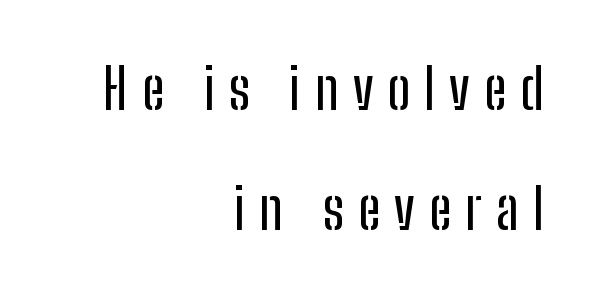
Glyph-to-glyph distance is far greater than everyday printed text. Just letters on the line, the space beneath them empty. How would I describe the line gaps? Wide and relaxed. Examine the stroke ends and you'll find no serifs.
